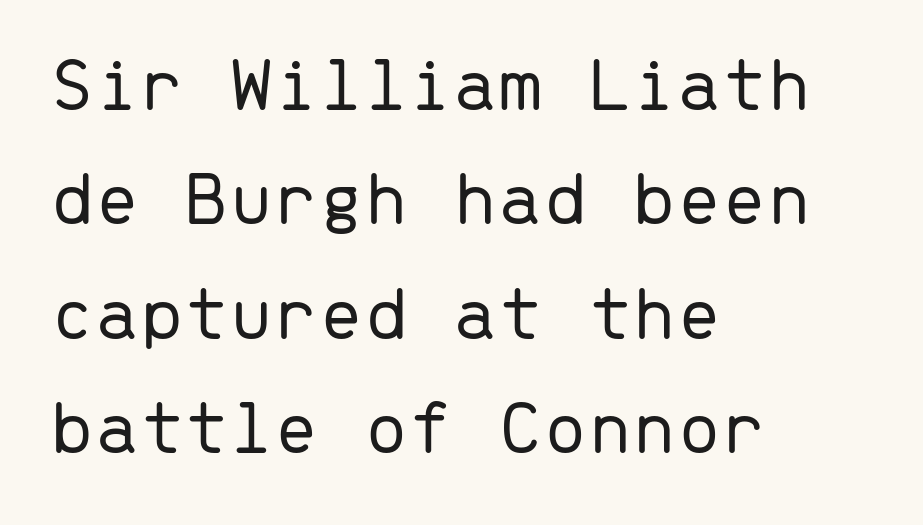
Q: Is the text bold? A: No.
Q: Is the text italic (slanted)? A: No, it is upright.
Q: Is the typeface a serif or a sans-serif typeface? A: Sans-serif.
Q: Is the text underlined? A: No.
Q: How is the paragraph aligned? A: Left-aligned.
Q: Is the spacing between letters normal or unusually wide? A: Normal.
Q: Is the spacing between lines tight, normal or loose? A: Normal.
Q: Width (condensed, normal, or wide)? A: Normal.
Q: Stroke contrast? A: Low.
Q: x-height? A: Medium.
Q: Monospaced? A: Yes.
